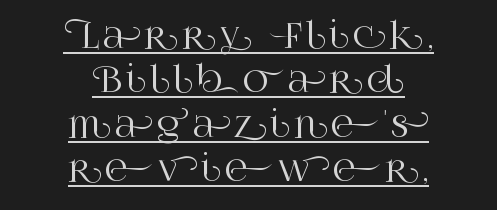
Q: Is the text italic (slanted)? A: No, it is upright.
Q: Is the typeface a serif or a sans-serif typeface? A: Serif.
Q: Is the text underlined? A: Yes.
Q: How is the paragraph aligned? A: Centered.
Q: Is the spacing between lines tight, normal or loose? A: Normal.
Q: Width (condensed, normal, or wide)? A: Normal.
Q: Stroke contrast? A: High.
Q: x-height? A: Large.
Q: Monospaced? A: No.
